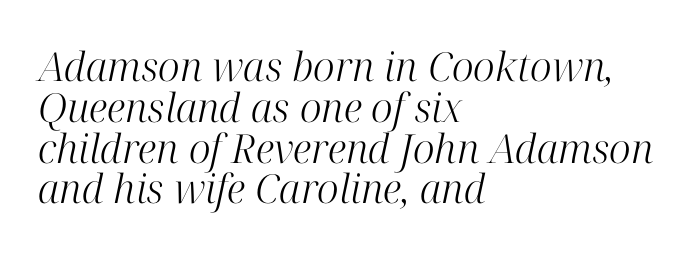
The image shows 40 px light serif type, italic (leaning right); set left-aligned, tight line spacing (1.02x), normal letter spacing, not underlined; high stroke contrast and a medium x-height.
